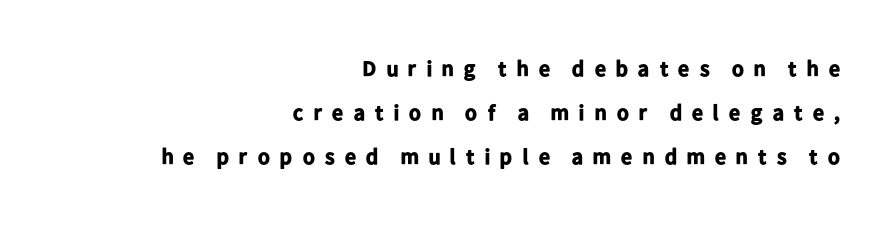
{"italic": "no", "bold": "yes", "underline": "no", "align": "right", "line_spacing": "loose", "line_spacing_ratio": 2.01, "letter_spacing": "wide", "letter_spacing_em": 0.38, "glyph_px": 22}
